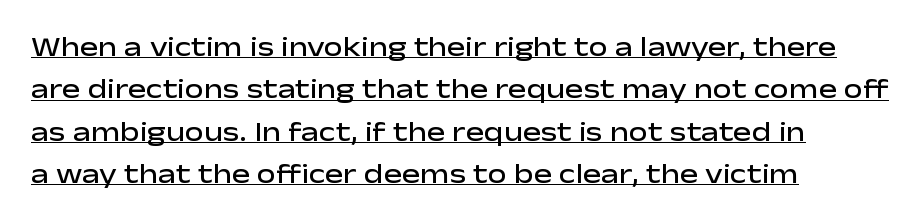
{"italic": "no", "bold": "semi", "underline": "yes", "align": "left", "line_spacing": "normal", "line_spacing_ratio": 1.57, "letter_spacing": "normal", "letter_spacing_em": 0.0, "glyph_px": 27}
